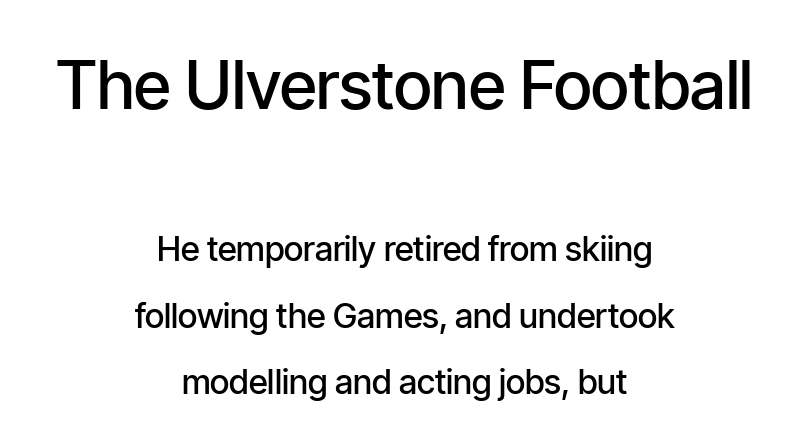
Look at the bottom of the vertical strokes: they stop flat, with no serifs. Looks like regular typesetting: each glyph gets only the width it needs. In terms of posture, this sample is upright. Letter spacing: default. The designer dialed line spacing up above the default.
